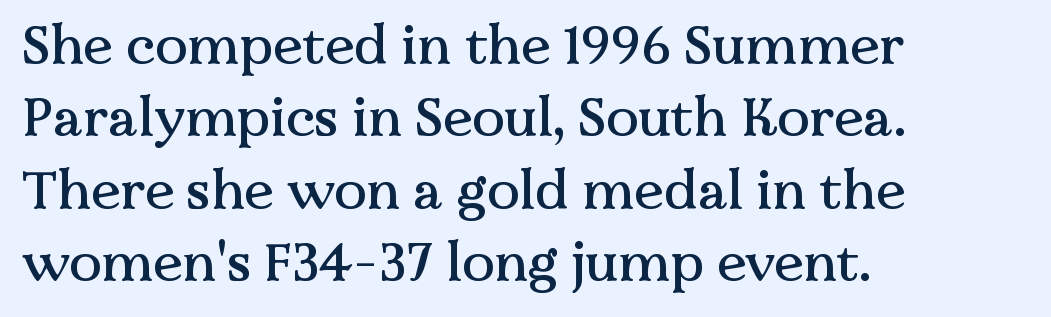
The image shows 54 px serif type, upright; set left-aligned, normal line spacing (1.34x), normal letter spacing, not underlined; medium stroke contrast and a medium x-height.
